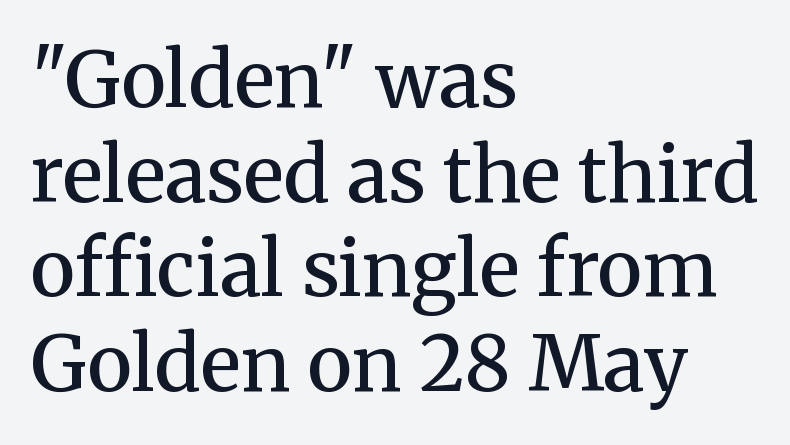
Q: Is the text bold? A: Semi-bold.
Q: Is the text italic (slanted)? A: No, it is upright.
Q: Is the typeface a serif or a sans-serif typeface? A: Serif.
Q: Is the text underlined? A: No.
Q: How is the paragraph aligned? A: Left-aligned.
Q: Is the spacing between letters normal or unusually wide? A: Normal.
Q: Width (condensed, normal, or wide)? A: Normal.
Q: Stroke contrast? A: Medium.
Q: x-height? A: Medium.
Q: Monospaced? A: No.
